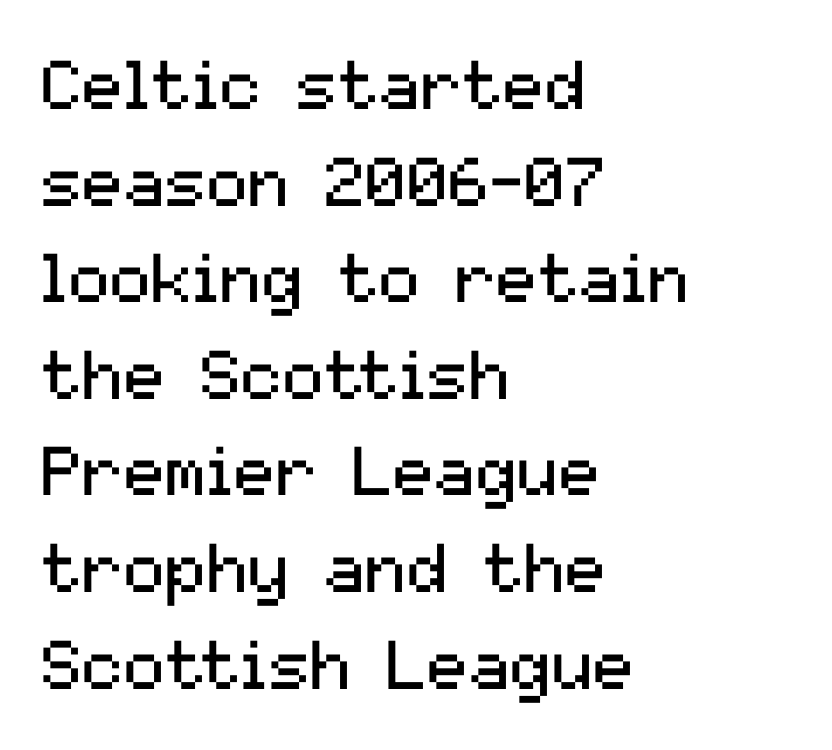
The image shows 69 px regular-weight sans-serif type, upright; set left-aligned, normal line spacing (1.4x), normal letter spacing, not underlined; medium stroke contrast and a medium x-height.
